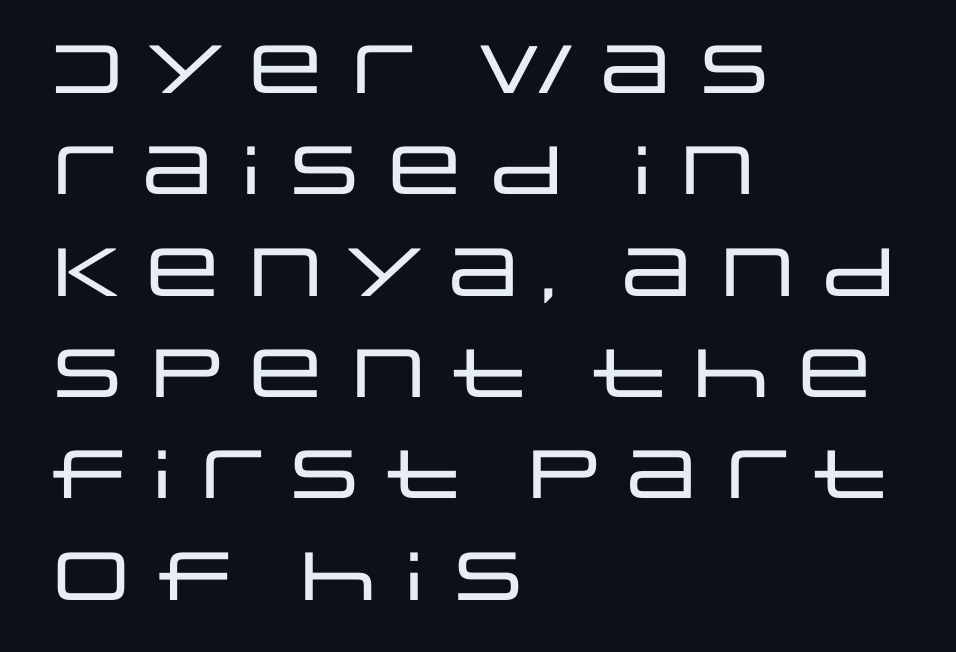
Notice how the passage keeps a crisp vertical edge on the left only. You could not count columns in this text — the font is proportionally spaced. Compared with typical paragraphs, the rows here are spaced about the same. A sans-serif font was chosen for this passage.
